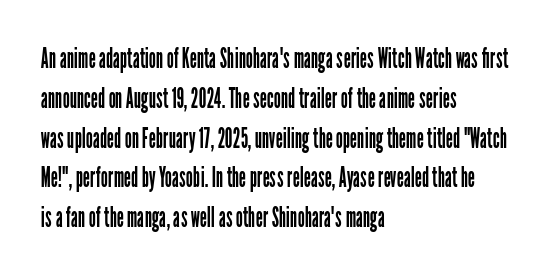
{"serif": "no", "italic": "no", "bold": "no", "weight": "regular", "width": "condensed", "stroke_contrast": "low", "x_height": "medium", "monospaced": "no", "underline": "no", "align": "left", "line_spacing": "normal", "line_spacing_ratio": 1.42, "letter_spacing": "normal", "letter_spacing_em": 0.0, "glyph_px": 28}
